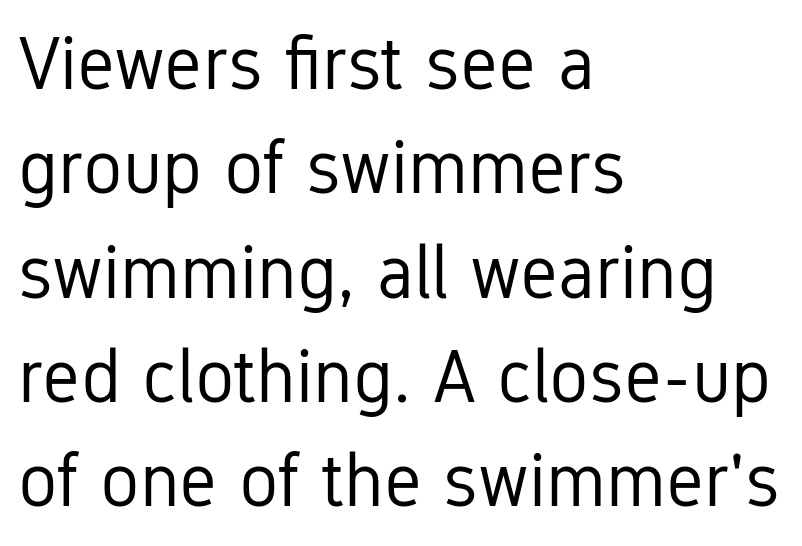
No extra tracking has been applied to these lines. These lines are rendered in a variable-pitch font. Line spacing here is normal. Serifs: no, the terminals of the letterforms are clean. Is the stroke heavy? The answer is a plain regular-or-lighter. The paragraph has a hard left edge and a soft right edge.
